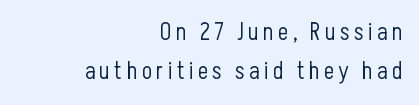
Q: Is the text bold? A: No.
Q: Is the text italic (slanted)? A: No, it is upright.
Q: Is the text underlined? A: No.
Q: How is the paragraph aligned? A: Right-aligned.
Q: Is the spacing between lines tight, normal or loose? A: Normal.
